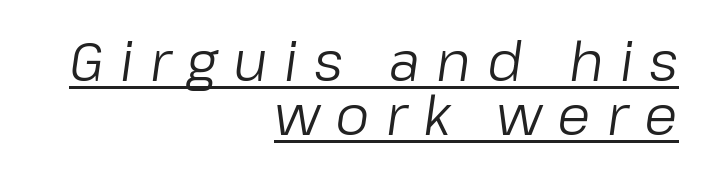
{"italic": "yes", "lean": "right", "slant_degrees": 8, "bold": "no", "weight": "regular", "width": "normal", "stroke_contrast": "low", "x_height": "medium", "monospaced": "no", "underline": "yes", "align": "right", "line_spacing": "tight", "line_spacing_ratio": 1.0, "letter_spacing": "wide", "letter_spacing_em": 0.3, "glyph_px": 54}
